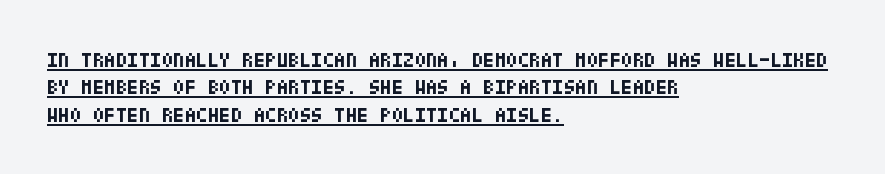
Q: Is the text bold? A: Yes.
Q: Is the text italic (slanted)? A: No, it is upright.
Q: Is the text underlined? A: Yes.
Q: How is the paragraph aligned? A: Left-aligned.
Q: Is the spacing between letters normal or unusually wide? A: Normal.
Q: Is the spacing between lines tight, normal or loose? A: Normal.
